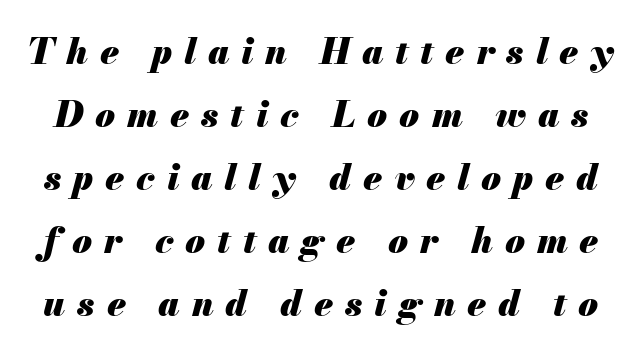
Q: Is the text bold? A: Yes.
Q: Is the text italic (slanted)? A: Yes, it leans right by about 13 degrees.
Q: Is the text underlined? A: No.
Q: Is the spacing between letters normal or unusually wide? A: Unusually wide.
Q: Width (condensed, normal, or wide)? A: Normal.
Q: Stroke contrast? A: Medium.
Q: x-height? A: Small.
Q: Monospaced? A: No.
